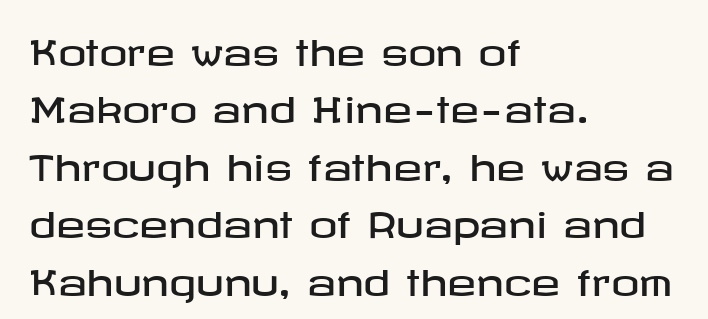
In CSS terms this would be text-align: left. How would I describe the line gaps? Plain and ordinary. In terms of posture, this sample is upright. Nothing unusual about the tracking: characters are spaced as the font intends. A typesetter would label this face a sans.
